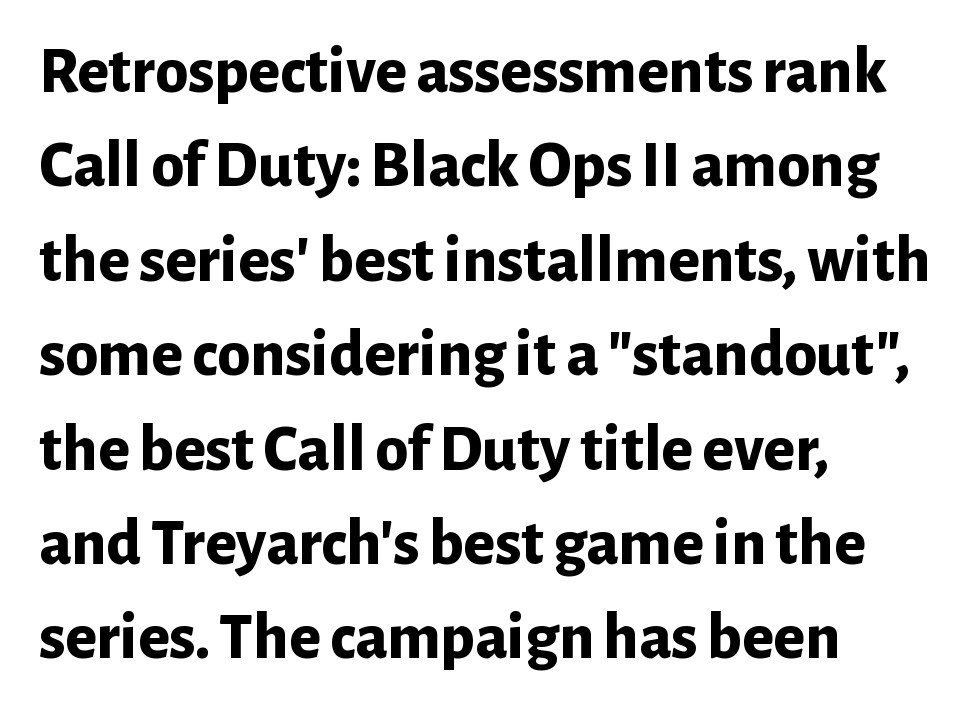
Q: Is the text bold? A: Yes.
Q: Is the text italic (slanted)? A: No, it is upright.
Q: Is the typeface a serif or a sans-serif typeface? A: Sans-serif.
Q: Is the text underlined? A: No.
Q: How is the paragraph aligned? A: Left-aligned.
Q: Is the spacing between letters normal or unusually wide? A: Normal.
Q: Is the spacing between lines tight, normal or loose? A: Normal.
Q: Width (condensed, normal, or wide)? A: Normal.
Q: Stroke contrast? A: Low.
Q: x-height? A: Medium.
Q: Monospaced? A: No.
